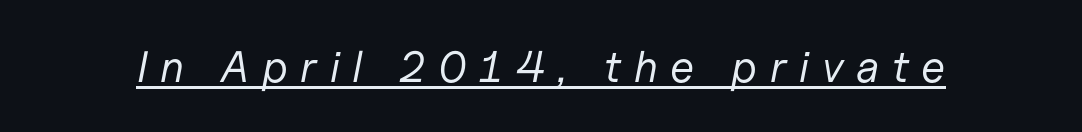
The image shows 44 px regular-weight type, italic (leaning right); set unusually wide letter spacing (+0.29 em), underlined; low stroke contrast and a medium x-height.
